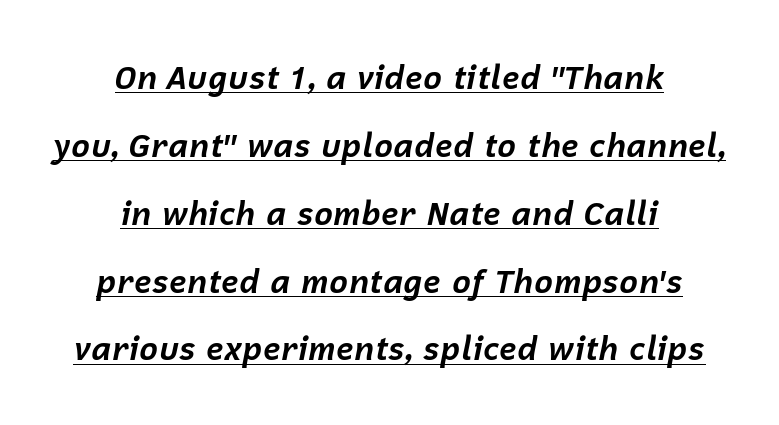
Q: Is the text bold? A: Yes.
Q: Is the text italic (slanted)? A: Yes, it leans right by about 12 degrees.
Q: Is the text underlined? A: Yes.
Q: How is the paragraph aligned? A: Centered.
Q: Is the spacing between letters normal or unusually wide? A: Normal.
Q: Is the spacing between lines tight, normal or loose? A: Loose.
Q: Width (condensed, normal, or wide)? A: Normal.
Q: Stroke contrast? A: Low.
Q: x-height? A: Medium.
Q: Monospaced? A: No.
